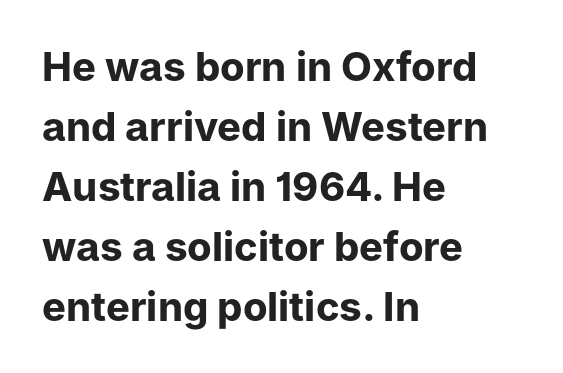
Evenly set lines give the paragraph a standard silhouette. Does the lettering tilt? It doesn't — this is upright. Heft: maximum for text — a bold. These lines stack with their left ends in a neat column. Spacing between characters is what you'd get straight out of the box.
